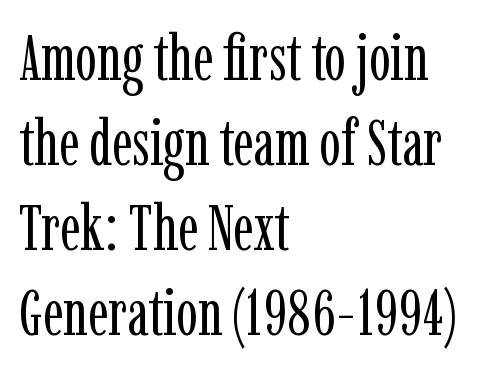
The image shows 64 px regular-weight, condensed serif type, upright; set left-aligned, normal line spacing (1.33x), normal letter spacing, not underlined; low stroke contrast and a medium x-height.
